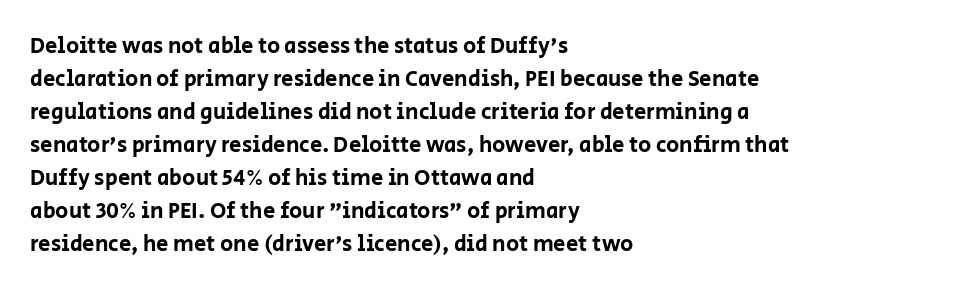
A clean baseline with only descenders dipping below it. Standard letterfit; no display-style spreading of the glyphs. Notice how descenders clear the ascenders below comfortably — that's standard leading. It's the straight-up-and-down kind of type. Does the copy run flush right? No — it runs flush left.
